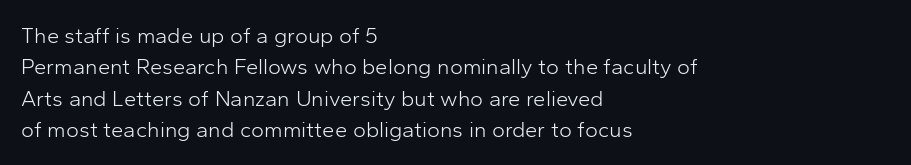
Q: Is the text bold? A: No.
Q: Is the text italic (slanted)? A: No, it is upright.
Q: Is the text underlined? A: No.
Q: How is the paragraph aligned? A: Left-aligned.
Q: Is the spacing between letters normal or unusually wide? A: Normal.
Q: Is the spacing between lines tight, normal or loose? A: Normal.
